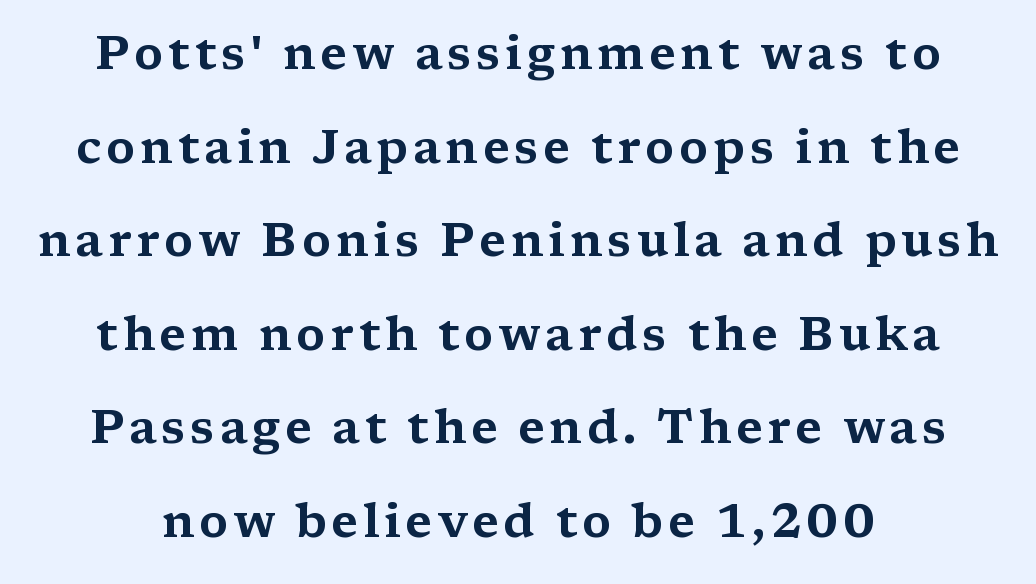
Regarding serifs, this sample has them. One glance says open: line gaps are wider than usual. These lines are rendered in a variable-pitch font. If you drew a line through each stem, it would be perfectly vertical. Only glyphs here, with clear space below each row.
